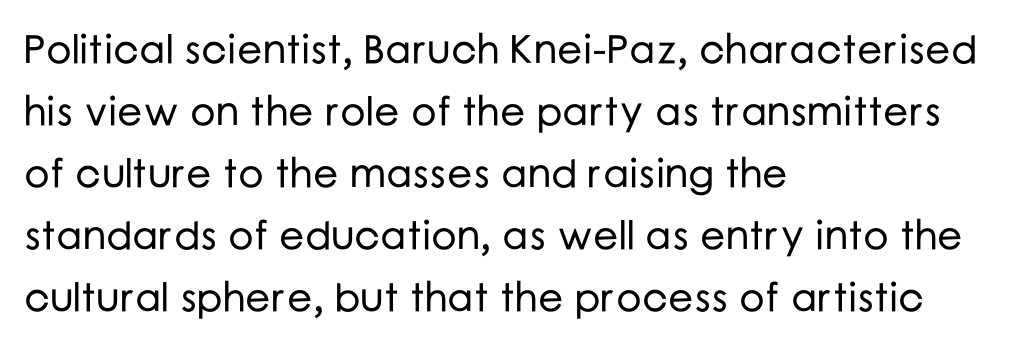
{"serif": "no", "italic": "no", "width": "normal", "stroke_contrast": "low", "x_height": "medium", "monospaced": "no", "underline": "no", "align": "left", "line_spacing": "normal", "line_spacing_ratio": 1.55, "letter_spacing": "normal", "letter_spacing_em": 0.0, "glyph_px": 40}
